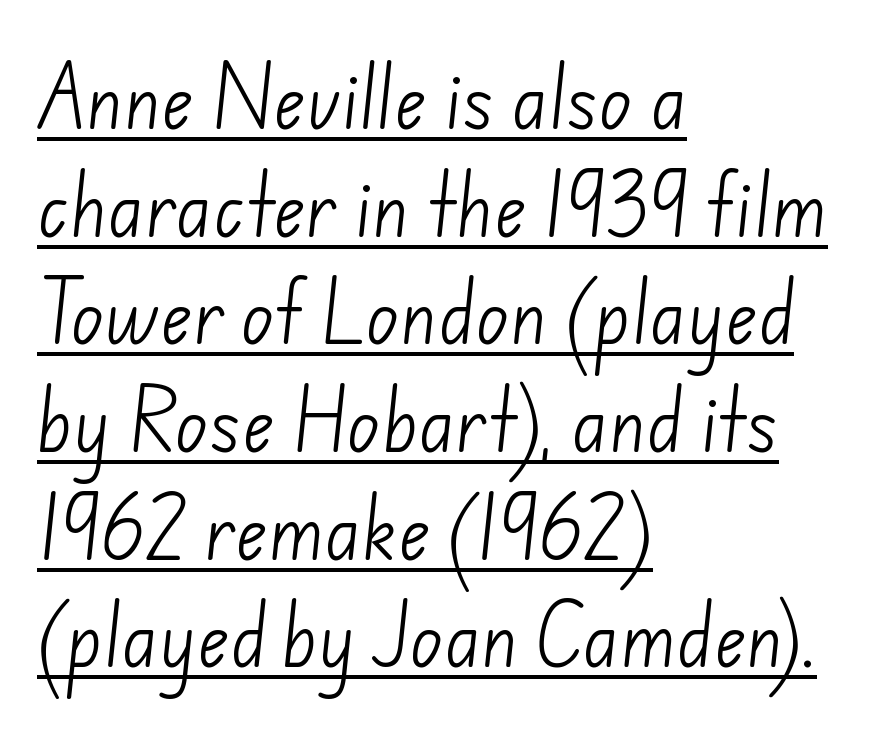
Q: Is the text bold? A: No.
Q: Is the typeface a serif or a sans-serif typeface? A: Sans-serif.
Q: Is the text underlined? A: Yes.
Q: How is the paragraph aligned? A: Left-aligned.
Q: Is the spacing between letters normal or unusually wide? A: Normal.
Q: Is the spacing between lines tight, normal or loose? A: Normal.
Q: Width (condensed, normal, or wide)? A: Normal.
Q: Stroke contrast? A: Low.
Q: x-height? A: Small.
Q: Monospaced? A: No.
